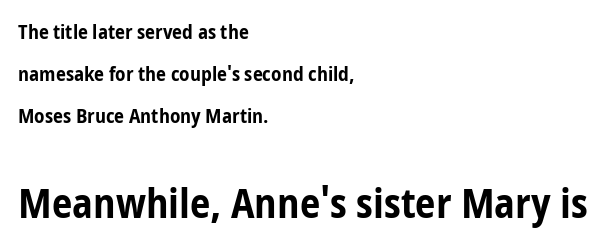
The passage shown is not underscored anywhere. Nothing unusual about the tracking: characters are spaced as the font intends. Is the type bold? Yes — the strokes are clearly thick and heavy. A typesetter would call this proportional, since set widths differ per character.
